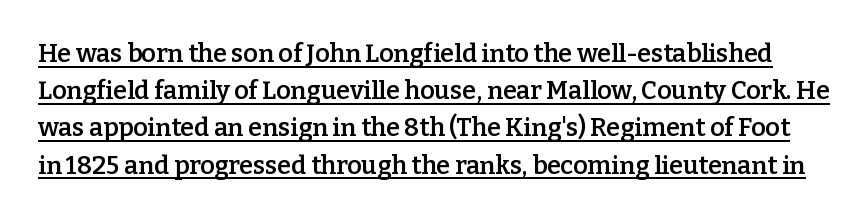
{"italic": "no", "bold": "semi", "underline": "yes", "line_spacing": "normal", "line_spacing_ratio": 1.49, "letter_spacing": "normal", "letter_spacing_em": 0.0, "glyph_px": 25}
